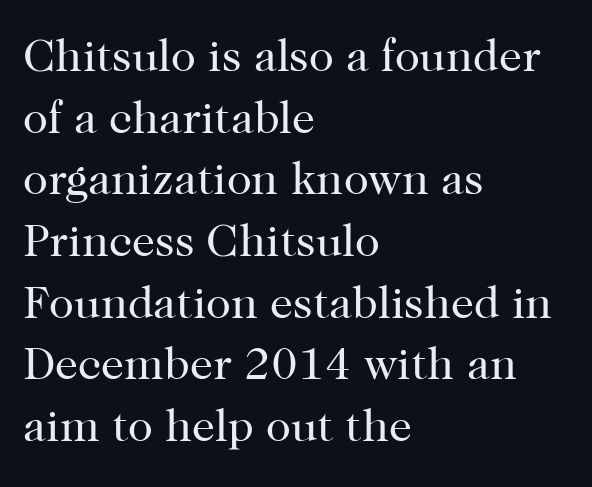
Type style note: has serifs. Here the designer chose a conventional face with non-uniform glyph widths. What stands out about the letter spacing? Nothing — it is the standard amount. One glance says typical: line gaps are just what's usual. The passage shown is not bold in any degree. Every row of glyphs begins at an identical x-position on the left.
